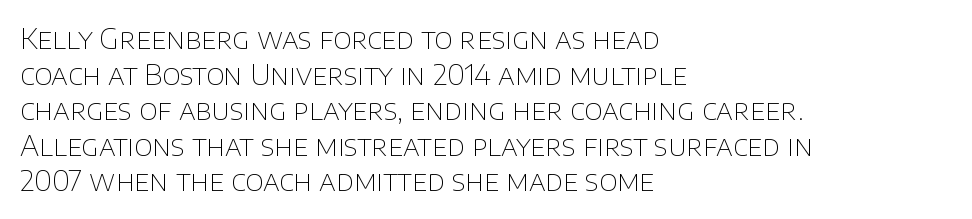
The face used here is proportionally spaced, like ordinary book or web type. Every stem runs plumb, perpendicular to the baseline. A normal amount of white space separates one row of letters from the next. This rendering leaves character spacing at its baseline value. On a weight scale, this lands at 450 or below. In terms of letterform style, serifs are entirely absent.
